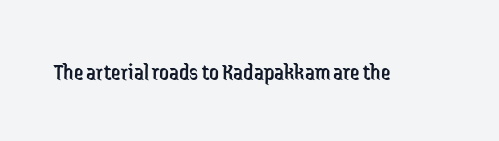
Only glyphs here, with clear space below each row. Notice how the stems are strictly vertical — no italics here. Between one letter and the next there's only the usual sliver of space. Is this a heavy cut? Hardly; it is regular or lighter.
